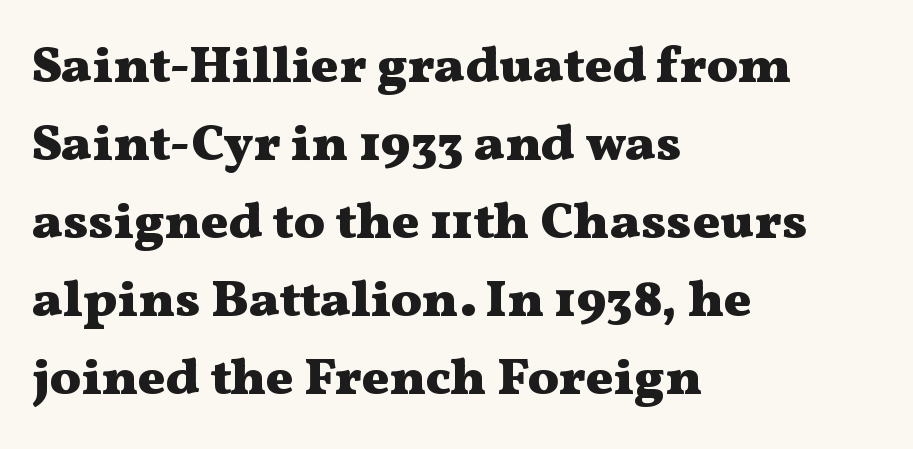
{"serif": "yes", "italic": "no", "bold": "yes", "weight": "heavy", "width": "wide", "stroke_contrast": "medium", "x_height": "medium", "monospaced": "no", "underline": "no", "align": "left", "line_spacing": "normal", "line_spacing_ratio": 1.5, "letter_spacing": "normal", "letter_spacing_em": 0.0, "glyph_px": 52}
